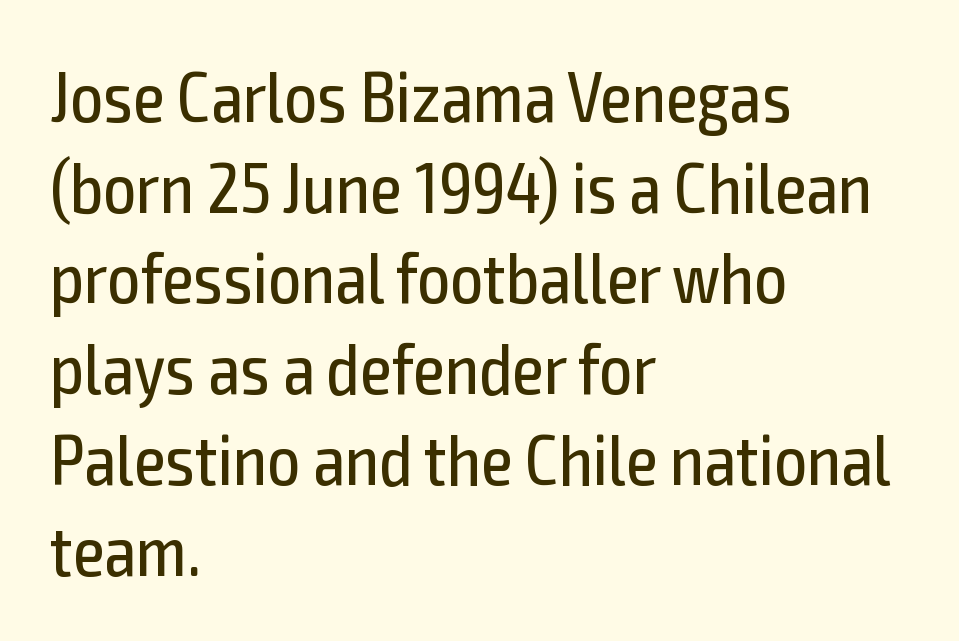
The image shows 72 px regular-weight, condensed sans-serif type, upright; set left-aligned, normal line spacing (1.26x), normal letter spacing, not underlined; a medium x-height.
